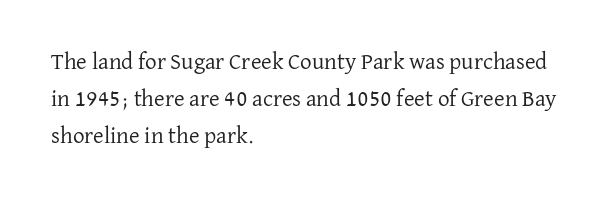
The image shows 23 px text type, upright; set left-aligned, normal line spacing (1.6x), normal letter spacing, not underlined.
